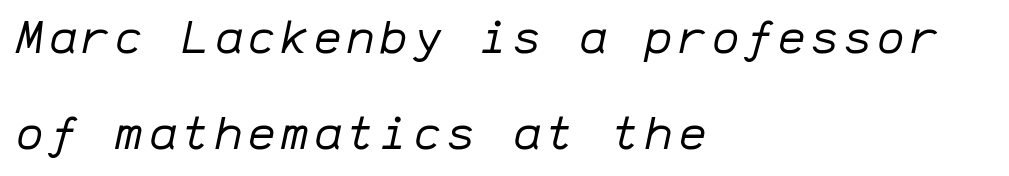
The image shows 46 px regular-weight type, italic (leaning right), monospaced; set left-aligned, loose line spacing (2.09x), not underlined; low stroke contrast and a medium x-height.
